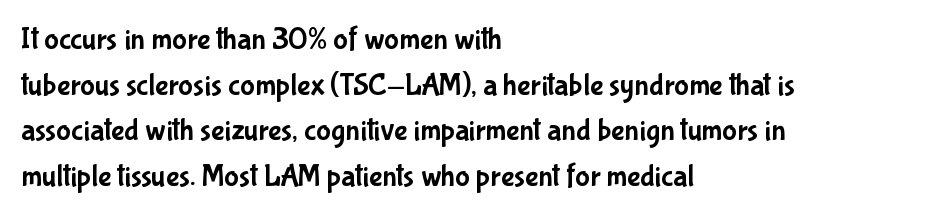
The image shows 31 px condensed sans-serif type, upright; set left-aligned, normal line spacing (1.47x), normal letter spacing, not underlined; low stroke contrast and a medium x-height.
